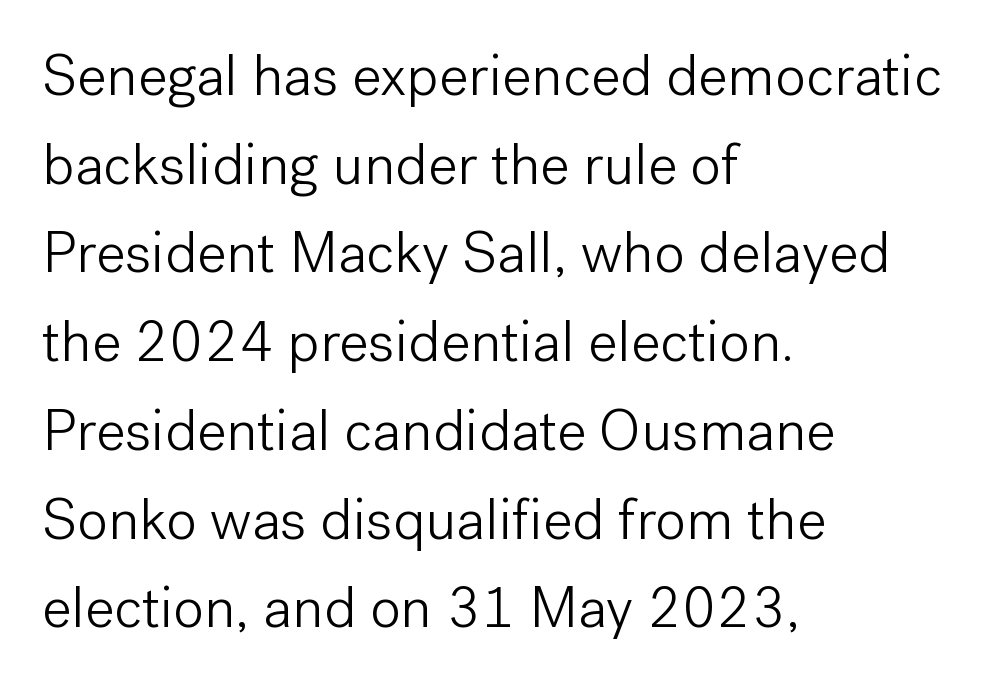
Inter-character spacing is left at the font's built-in metrics. The cut favours lightness, reaching ordinary text weight at its darkest. Compared with a centered layout, this one pins lines to the left instead. Descenders are the only things crossing below the line. Serif or sans? Sans — the stroke terminals are bare. This sample has the flowing, uneven cadence of proportional lettering.
